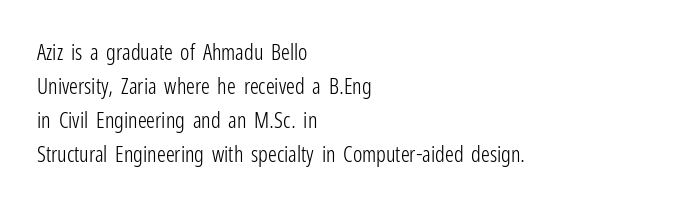
The image shows 22 px text type, upright; set left-aligned, normal line spacing (1.54x), normal letter spacing, not underlined.
